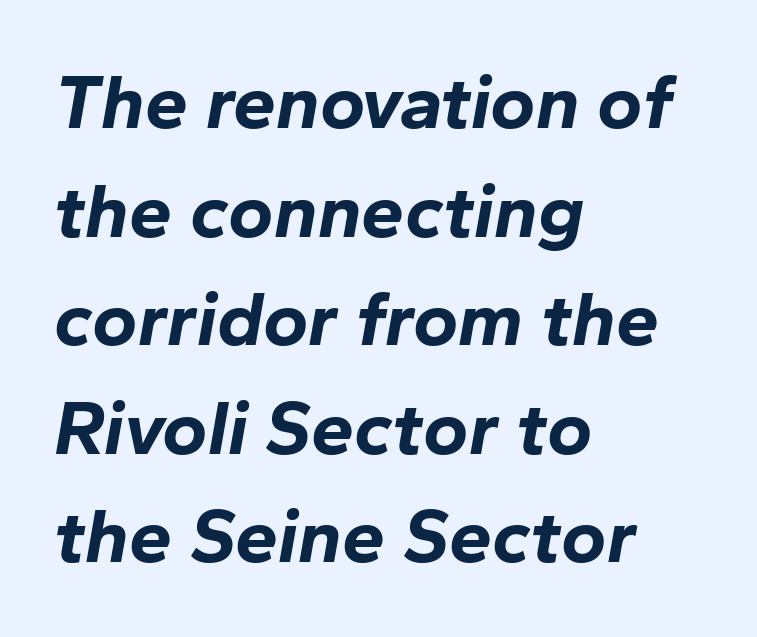
The image shows 77 px bold type, italic (leaning right); set left-aligned, normal line spacing (1.41x), normal letter spacing, not underlined; low stroke contrast and a medium x-height.
